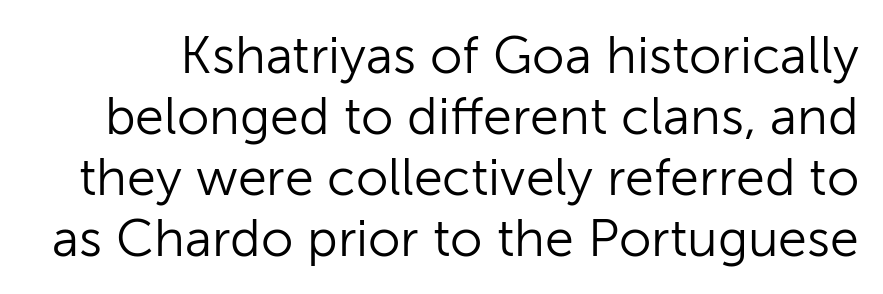
{"serif": "no", "italic": "no", "bold": "no", "weight": "light", "width": "normal", "stroke_contrast": "low", "x_height": "medium", "monospaced": "no", "underline": "no", "line_spacing_ratio": 1.17, "letter_spacing": "normal", "letter_spacing_em": 0.0, "glyph_px": 52}
